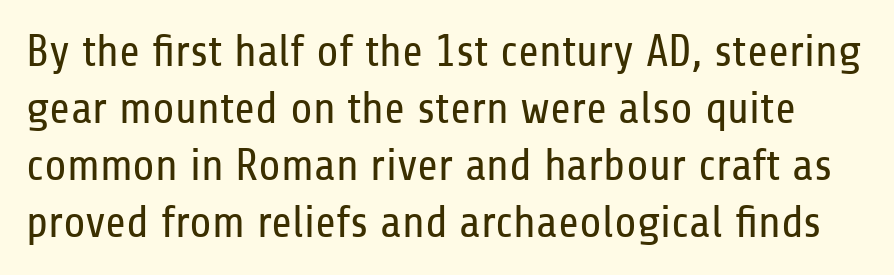
The face used here is rendered with its standard letterfit. The cut favours lightness, reaching ordinary text weight at its darkest. Type style note: lacks serifs. The space beneath each line is pristine and unruled. Line spacing here is normal.
